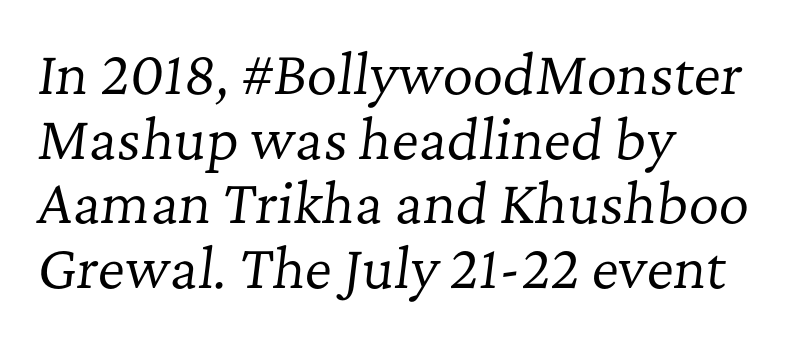
Q: Is the text bold? A: No.
Q: Is the text italic (slanted)? A: Yes, it leans right by about 7 degrees.
Q: Is the typeface a serif or a sans-serif typeface? A: Serif.
Q: Is the text underlined? A: No.
Q: How is the paragraph aligned? A: Left-aligned.
Q: Is the spacing between letters normal or unusually wide? A: Normal.
Q: Width (condensed, normal, or wide)? A: Normal.
Q: Stroke contrast? A: Low.
Q: x-height? A: Medium.
Q: Monospaced? A: No.
